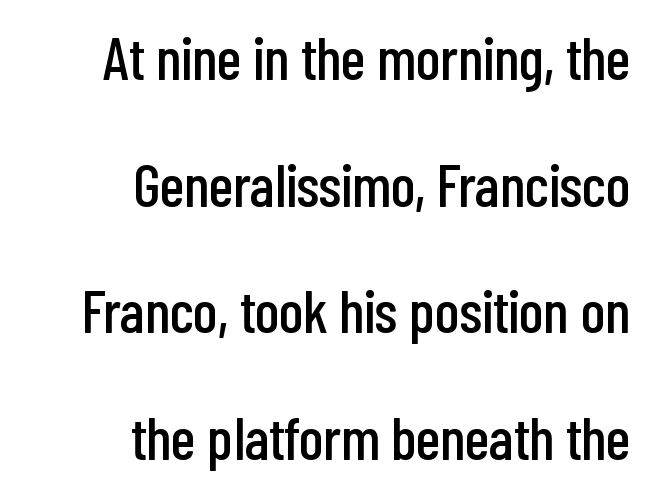
A typesetter would label this face a sans. Do the letters lean? They stand straight. A typesetter would call this leading open, well beyond the default. Notice how the passage keeps a crisp vertical edge on the right only.
